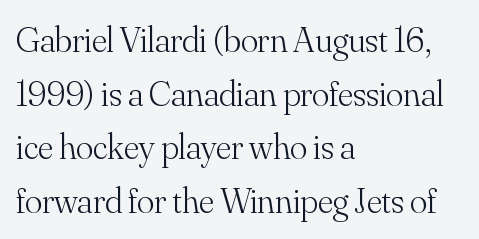
When letters stand straight like this, we call the style roman or upright. These lines are set flush left with a ragged right edge. Does extra space separate the letters? No, they use regular spacing. Classification — serif. Each letter keeps its own natural width here, so spacing adapts to shape. Each new line begins a customary step beneath the previous one.
